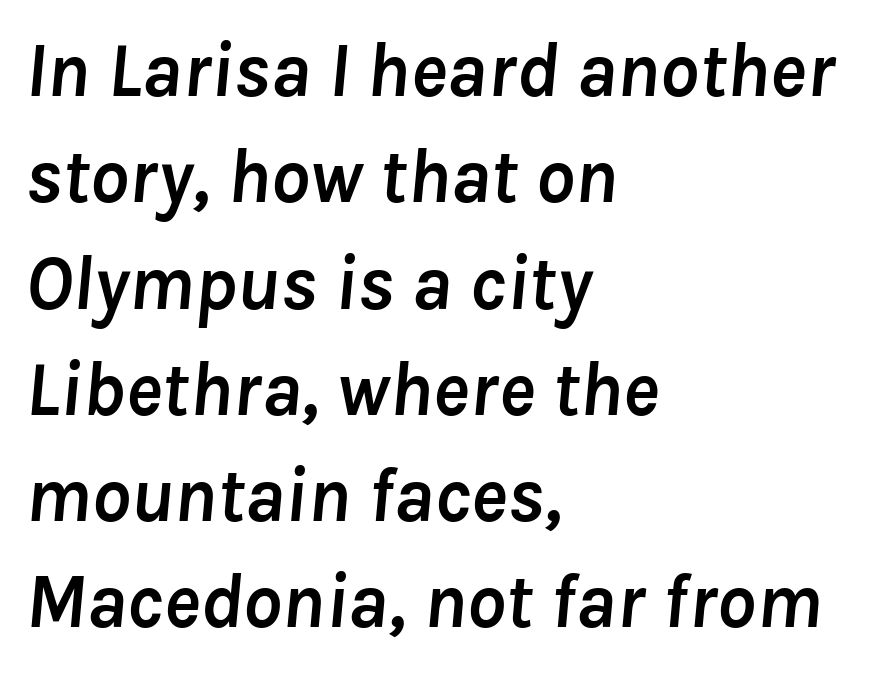
{"italic": "yes", "lean": "right", "slant_degrees": 8, "bold": "yes", "weight": "semibold", "width": "normal", "stroke_contrast": "low", "x_height": "medium", "monospaced": "no", "underline": "no", "align": "left", "line_spacing": "normal", "line_spacing_ratio": 1.38, "letter_spacing": "normal", "letter_spacing_em": 0.0, "glyph_px": 77}
